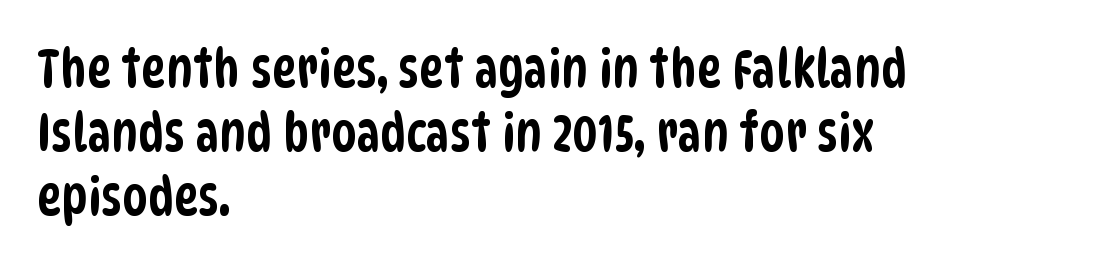
The passage shown has conventional tracking throughout. A bare baseline throughout the passage. What kind of face is this? One without serifs — a sans. The paragraph has a hard left edge and a soft right edge. Spacing verdict: proportional, widths tailored to each character.
